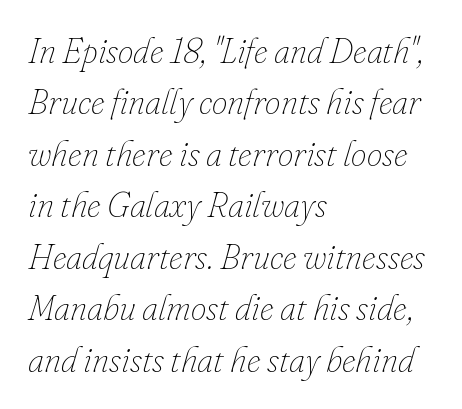
{"italic": "yes", "lean": "right", "slant_degrees": 16, "bold": "no", "weight": "thin", "width": "normal", "stroke_contrast": "low", "x_height": "small", "monospaced": "no", "underline": "no", "align": "left", "line_spacing": "normal", "line_spacing_ratio": 1.47, "letter_spacing": "normal", "letter_spacing_em": 0.0, "glyph_px": 35}
